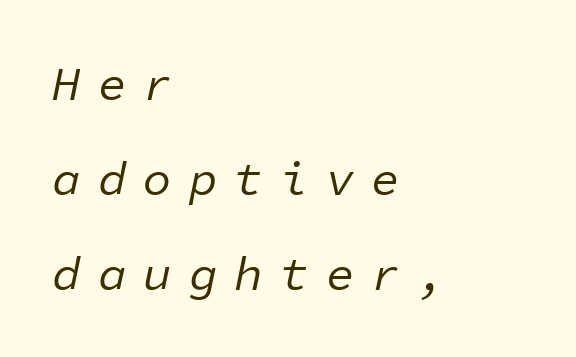
{"italic": "yes", "lean": "right", "slant_degrees": 11, "bold": "no", "weight": "regular", "width": "normal", "stroke_contrast": "low", "x_height": "medium", "monospaced": "yes", "underline": "no", "align": "left", "line_spacing": "loose", "line_spacing_ratio": 1.98, "letter_spacing": "wide", "letter_spacing_em": 0.35, "glyph_px": 48}
